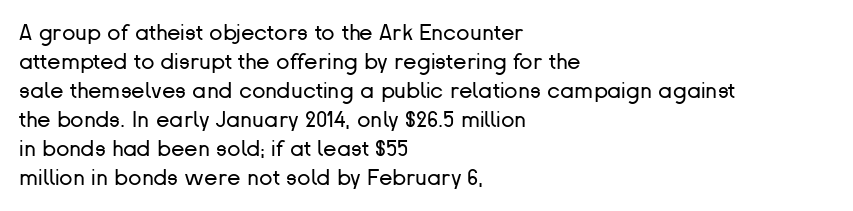
The image shows 22 px text type, upright; set left-aligned, normal line spacing (1.32x), normal letter spacing, not underlined.
